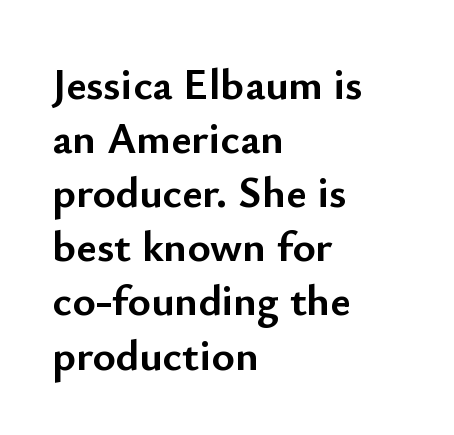
Typographic density is high because the face is bold. A clean baseline with only descenders dipping below it. What stands out about the letter spacing? Nothing — it is the standard amount. Designer's note — italics off, roman on. These lines are set flush left with a ragged right edge.
